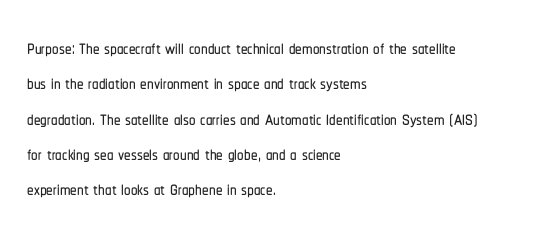
Q: Is the text italic (slanted)? A: No, it is upright.
Q: Is the text underlined? A: No.
Q: How is the paragraph aligned? A: Left-aligned.
Q: Is the spacing between letters normal or unusually wide? A: Normal.
Q: Is the spacing between lines tight, normal or loose? A: Normal.
